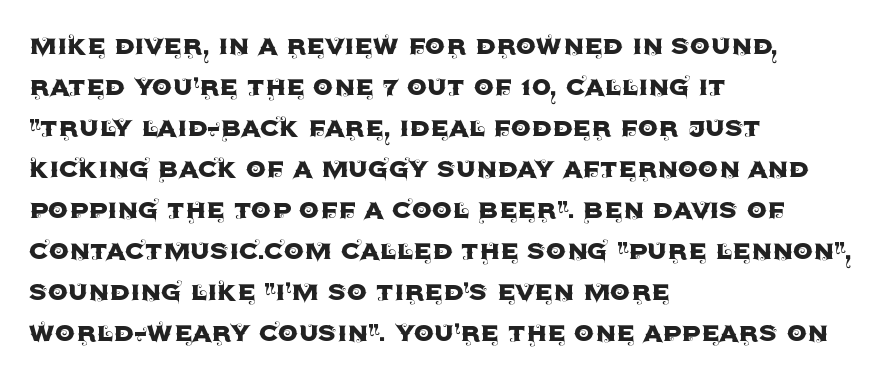
Horizontal bands of white between lines are of average thickness. This sample uses an upright cut, with every glyph sitting square on the baseline. The text block is weighted toward the left margin, trailing off unevenly rightward. This rendering features lettering with no underline. Stroke terminals: plain, sans-serif. Each word holds together tightly as a unit, with standard inter-letter gaps.
